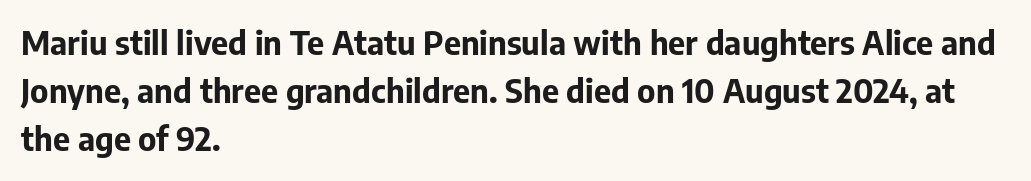
The image shows 33 px bold sans-serif type, upright; set left-aligned, normal line spacing (1.46x), normal letter spacing, not underlined; low stroke contrast and a medium x-height.
